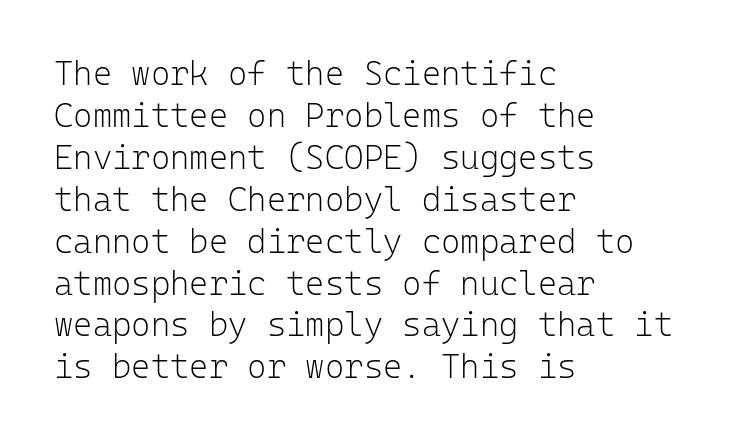
Q: Is the text bold? A: No.
Q: Is the text italic (slanted)? A: No, it is upright.
Q: Is the typeface a serif or a sans-serif typeface? A: Sans-serif.
Q: Is the text underlined? A: No.
Q: How is the paragraph aligned? A: Left-aligned.
Q: Is the spacing between letters normal or unusually wide? A: Normal.
Q: Is the spacing between lines tight, normal or loose? A: Normal.
Q: Width (condensed, normal, or wide)? A: Normal.
Q: Stroke contrast? A: Low.
Q: x-height? A: Medium.
Q: Monospaced? A: Yes.
